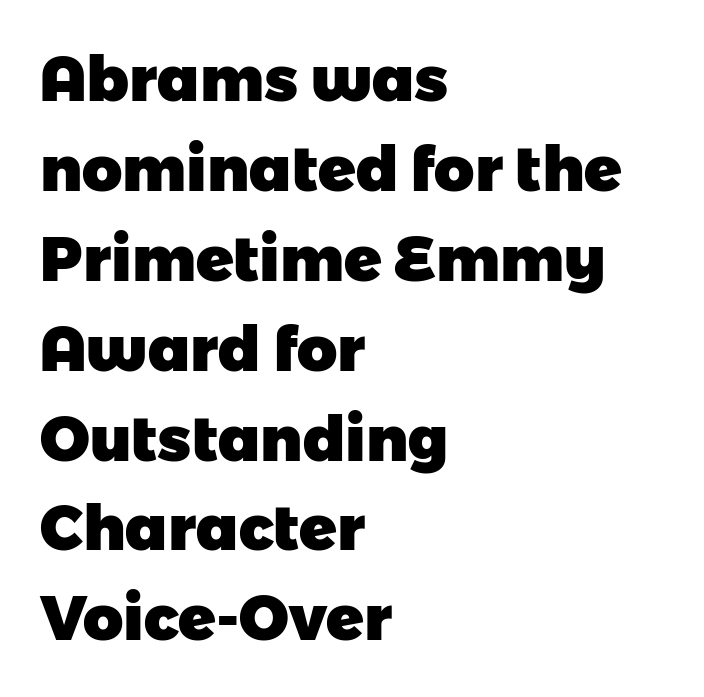
Q: Is the text bold? A: Yes.
Q: Is the typeface a serif or a sans-serif typeface? A: Sans-serif.
Q: Is the text underlined? A: No.
Q: How is the paragraph aligned? A: Left-aligned.
Q: Is the spacing between letters normal or unusually wide? A: Normal.
Q: Is the spacing between lines tight, normal or loose? A: Normal.
Q: Width (condensed, normal, or wide)? A: Normal.
Q: Stroke contrast? A: Low.
Q: x-height? A: Medium.
Q: Monospaced? A: No.
